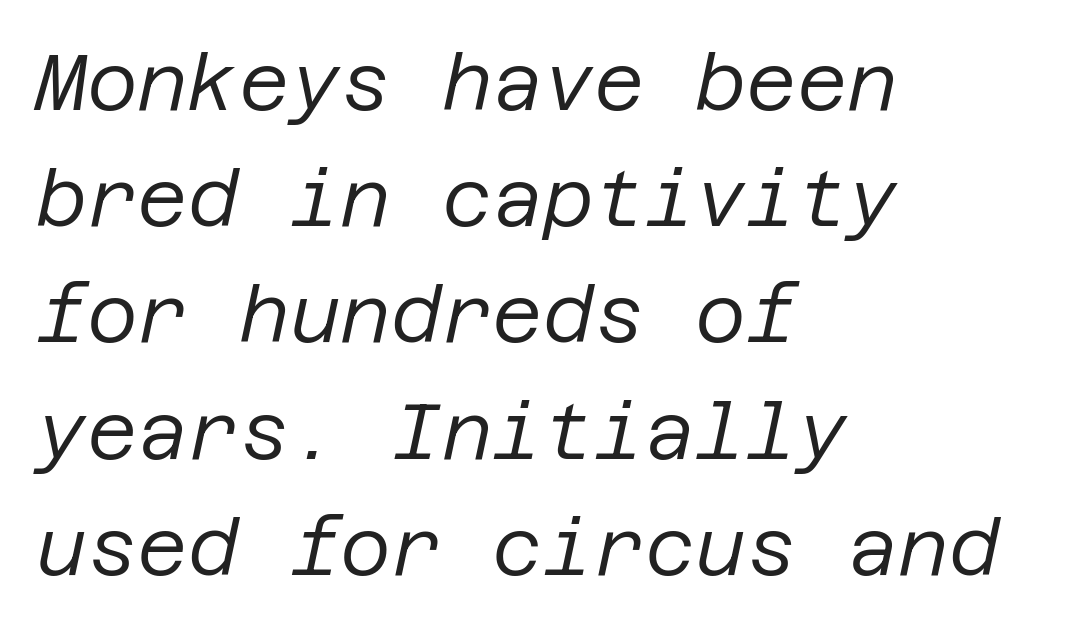
The image shows 78 px regular-weight type, italic (leaning right); set left-aligned, normal line spacing (1.49x), normal letter spacing, not underlined; low stroke contrast and a large x-height.
